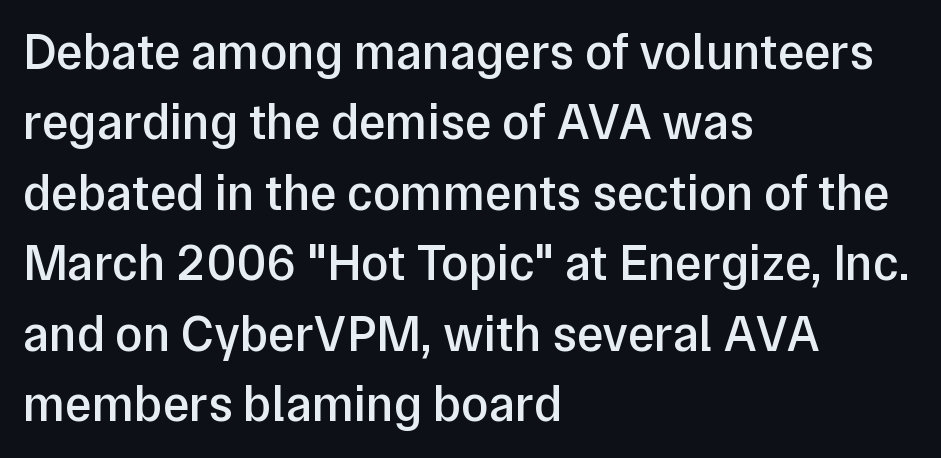
Words appear dense and cohesive because spacing is normal. A typesetter would call this leading conventional body-copy spacing. The passage shown is typed in a proportional face where columns would drift. Italic: no, the glyphs are upright roman. Moderately thickened strokes mark this as semibold type. I'd call this a sans setting — the letters go barefoot.
